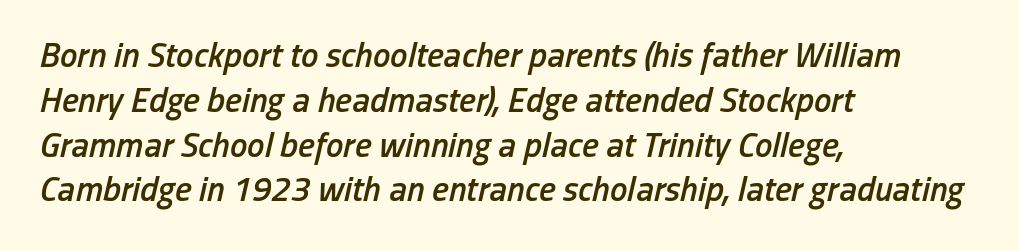
The image shows 35 px semibold, condensed type, italic (leaning right); set left-aligned, normal line spacing (1.28x), normal letter spacing, not underlined; low stroke contrast and a medium x-height.
